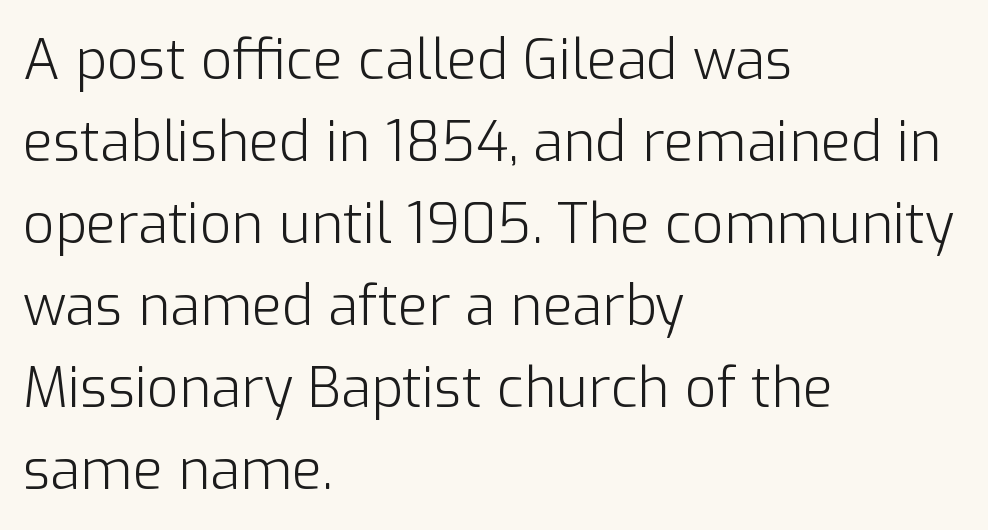
{"serif": "no", "italic": "no", "bold": "no", "weight": "light", "width": "normal", "stroke_contrast": "low", "x_height": "medium", "monospaced": "no", "underline": "no", "align": "left", "line_spacing": "normal", "line_spacing_ratio": 1.49, "letter_spacing": "normal", "letter_spacing_em": 0.0, "glyph_px": 55}
